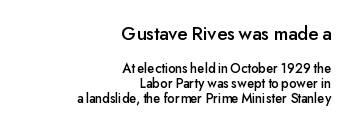
Q: Is the text italic (slanted)? A: No, it is upright.
Q: Is the text underlined? A: No.
Q: How is the paragraph aligned? A: Right-aligned.
Q: Is the spacing between letters normal or unusually wide? A: Normal.
Q: Is the spacing between lines tight, normal or loose? A: Tight.
Q: Which block of text is set in a larger size, the first (top) or the second (bottom)? A: The first (top) one.
